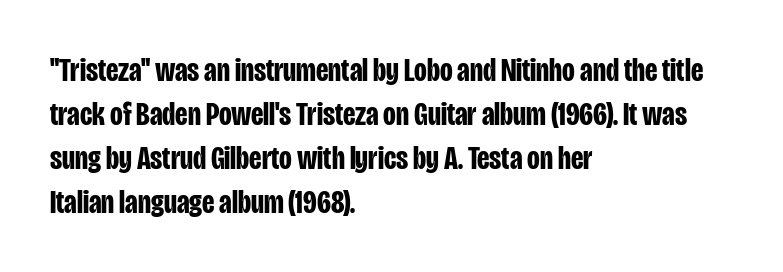
This sample uses an upright cut, with every glyph sitting square on the baseline. The text block is weighted toward the left margin, trailing off unevenly rightward. You could not count columns in this text — the font is proportionally spaced. The glyphs have the mass of a bold cut. Nothing sits at the stroke ends, so this counts as sans-serif. The line texture is even and compact thanks to regular tracking.
